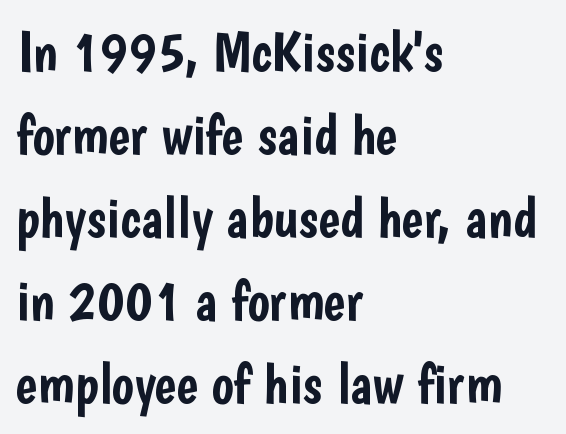
Q: Is the text italic (slanted)? A: No, it is upright.
Q: Is the typeface a serif or a sans-serif typeface? A: Sans-serif.
Q: Is the text underlined? A: No.
Q: How is the paragraph aligned? A: Left-aligned.
Q: Is the spacing between letters normal or unusually wide? A: Normal.
Q: Is the spacing between lines tight, normal or loose? A: Normal.
Q: Width (condensed, normal, or wide)? A: Condensed.
Q: Stroke contrast? A: Low.
Q: x-height? A: Medium.
Q: Monospaced? A: No.
